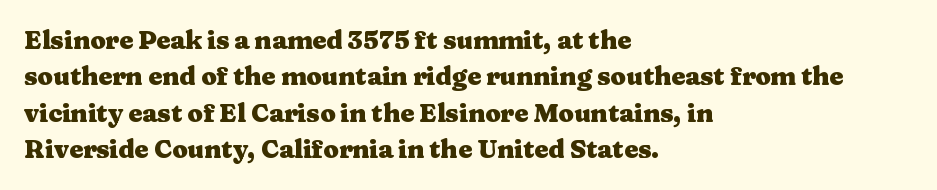
{"italic": "no", "bold": "yes", "underline": "no", "align": "left", "line_spacing": "normal", "line_spacing_ratio": 1.46, "letter_spacing": "normal", "letter_spacing_em": 0.0, "glyph_px": 25}
